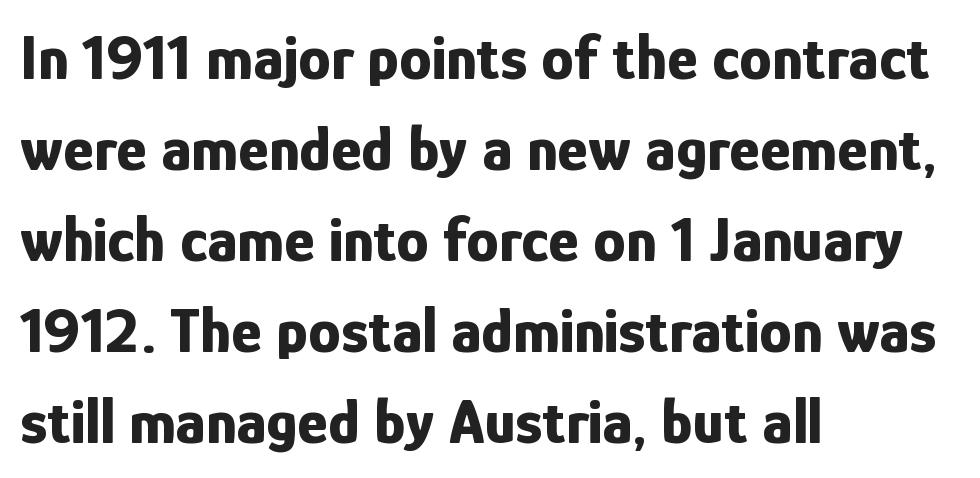
The image shows 65 px bold, condensed sans-serif type, upright; set left-aligned, normal line spacing (1.4x), normal letter spacing, not underlined; low stroke contrast and a medium x-height.
